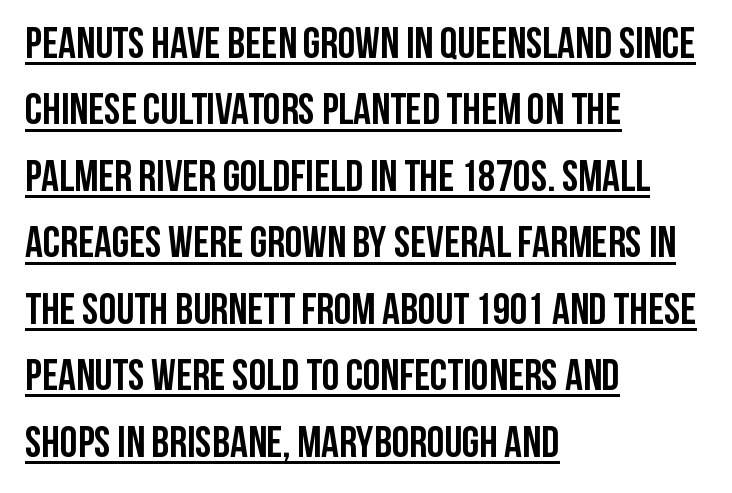
Q: Is the text bold? A: Yes.
Q: Is the text italic (slanted)? A: No, it is upright.
Q: Is the typeface a serif or a sans-serif typeface? A: Sans-serif.
Q: Is the text underlined? A: Yes.
Q: How is the paragraph aligned? A: Left-aligned.
Q: Is the spacing between letters normal or unusually wide? A: Normal.
Q: Is the spacing between lines tight, normal or loose? A: Normal.
Q: Width (condensed, normal, or wide)? A: Condensed.
Q: Stroke contrast? A: Low.
Q: x-height? A: Large.
Q: Monospaced? A: No.
